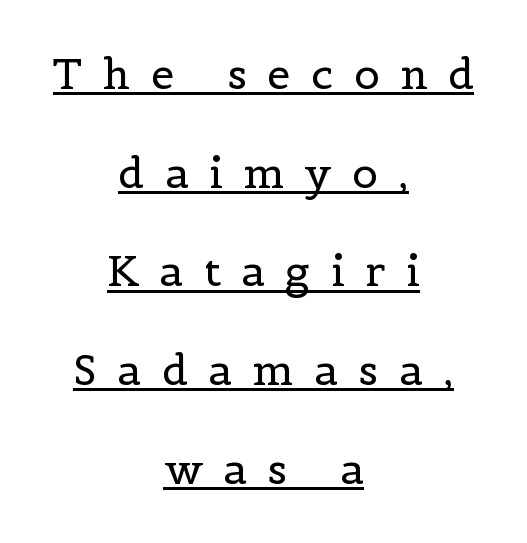
Q: Is the text bold? A: No.
Q: Is the text italic (slanted)? A: No, it is upright.
Q: Is the typeface a serif or a sans-serif typeface? A: Serif.
Q: Is the text underlined? A: Yes.
Q: How is the paragraph aligned? A: Centered.
Q: Is the spacing between letters normal or unusually wide? A: Unusually wide.
Q: Is the spacing between lines tight, normal or loose? A: Loose.
Q: Width (condensed, normal, or wide)? A: Normal.
Q: x-height? A: Medium.
Q: Monospaced? A: No.
